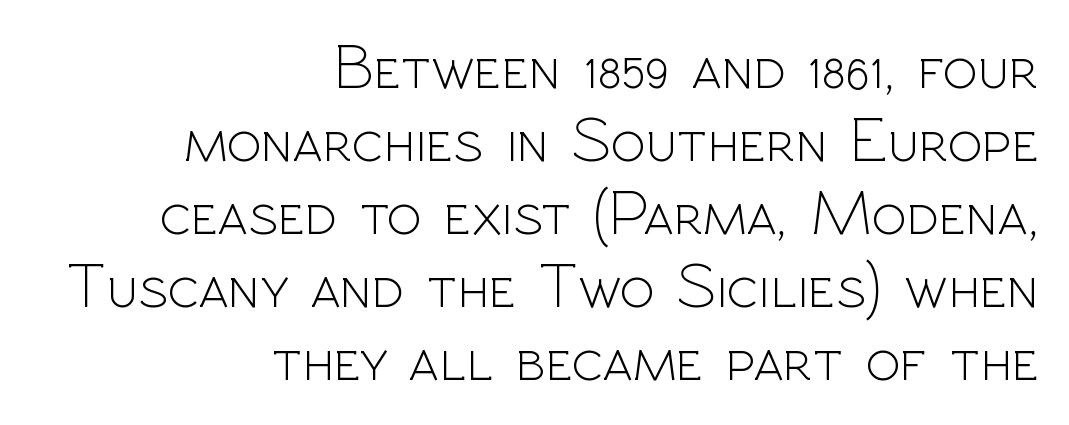
Is the type heavy? It reads as light-to-regular instead. The letters advance in unequal steps, a hallmark of proportional type. The leading is snug, giving the passage a crowded texture. The font's upright variant was chosen for this text. These lines are composed in type without serifs. Typeset ragged left — the right edge is the straight one.
